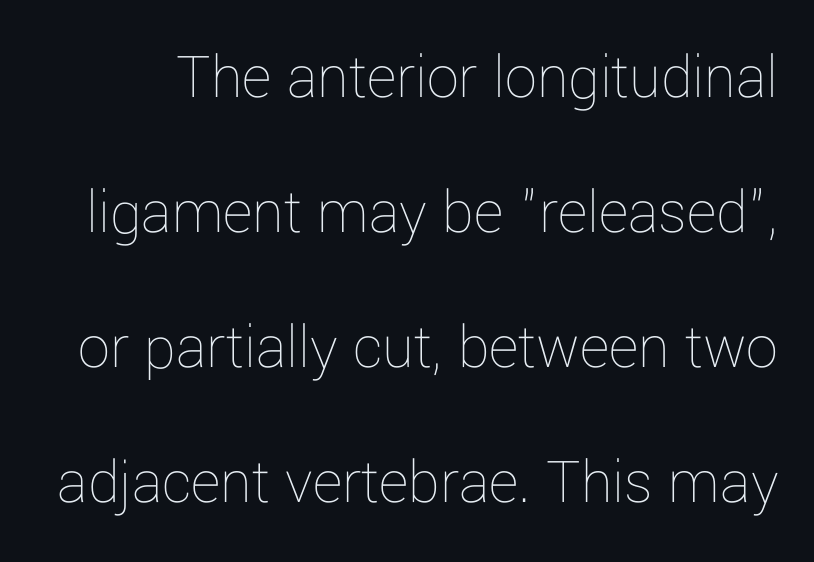
The rendering keeps characters at their native spacing. Looks like regular typesetting: each glyph gets only the width it needs. Reading down the column, the eye jumps a long way to each next line. Ink coverage per letter is moderate at most. Do the letters lean? They stand straight.
